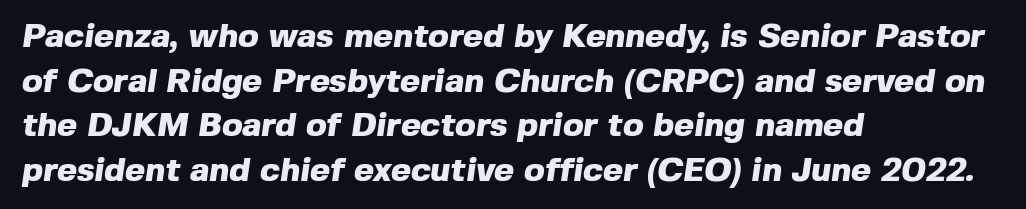
{"serif": "no", "bold": "yes", "weight": "heavy", "width": "normal", "x_height": "medium", "monospaced": "no", "underline": "no", "align": "left", "line_spacing": "normal", "line_spacing_ratio": 1.31, "letter_spacing": "normal", "letter_spacing_em": 0.0, "glyph_px": 34}
